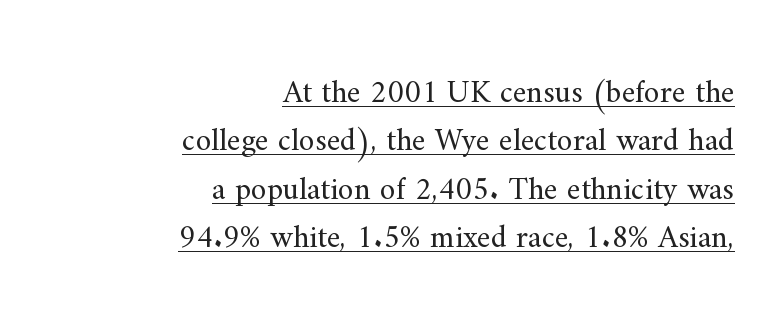
Q: Is the text bold? A: No.
Q: Is the text italic (slanted)? A: No, it is upright.
Q: Is the typeface a serif or a sans-serif typeface? A: Serif.
Q: Is the text underlined? A: Yes.
Q: How is the paragraph aligned? A: Right-aligned.
Q: Is the spacing between letters normal or unusually wide? A: Normal.
Q: Is the spacing between lines tight, normal or loose? A: Normal.
Q: Width (condensed, normal, or wide)? A: Normal.
Q: Stroke contrast? A: Medium.
Q: x-height? A: Small.
Q: Monospaced? A: No.
